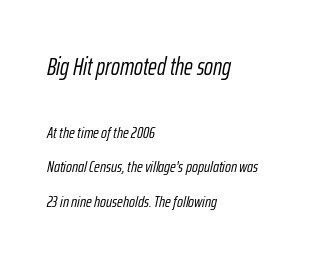
Q: Is the text bold? A: No.
Q: Is the text italic (slanted)? A: Yes, it leans right by about 12 degrees.
Q: Is the text underlined? A: No.
Q: How is the paragraph aligned? A: Left-aligned.
Q: Is the spacing between letters normal or unusually wide? A: Normal.
Q: Is the spacing between lines tight, normal or loose? A: Loose.
Q: Which block of text is set in a larger size, the first (top) or the second (bottom)? A: The first (top) one.
